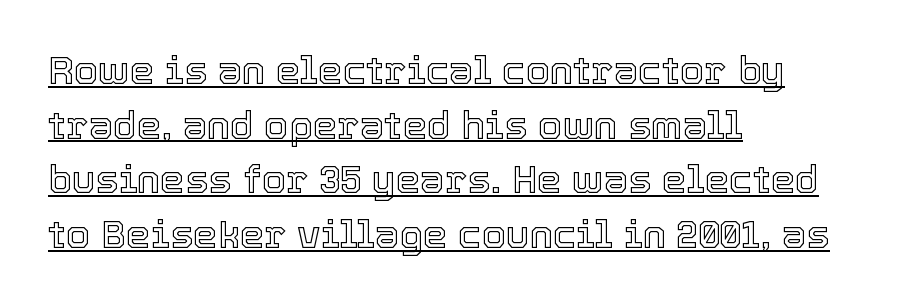
Q: Is the text italic (slanted)? A: No, it is upright.
Q: Is the text underlined? A: Yes.
Q: How is the paragraph aligned? A: Left-aligned.
Q: Is the spacing between letters normal or unusually wide? A: Normal.
Q: Is the spacing between lines tight, normal or loose? A: Normal.
Q: Width (condensed, normal, or wide)? A: Normal.
Q: x-height? A: Medium.
Q: Monospaced? A: No.
